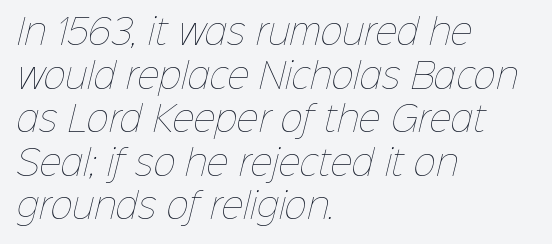
Counters stay open thanks to moderate or lighter strokes. Reading down the block, your eye returns to a fixed left position each line. The letters advance in unequal steps, a hallmark of proportional type. The lines sit at an ordinary, default distance from one another. Just letters on the line, the space beneath them empty.
